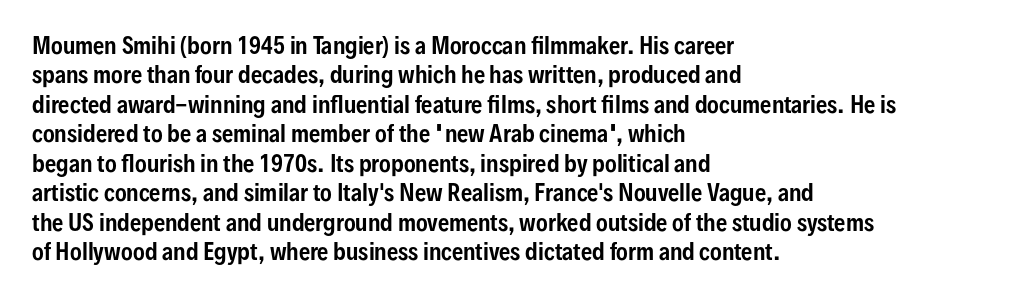
The image shows 22 px text type, upright; set left-aligned, normal line spacing (1.34x), normal letter spacing, not underlined.
